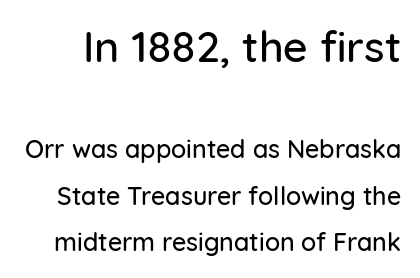
{"serif": "no", "italic": "no", "width": "normal", "stroke_contrast": "low", "x_height": "medium", "monospaced": "no", "underline": "no", "line_spacing_ratio": 1.86, "letter_spacing": "normal", "letter_spacing_em": 0.0, "larger_block": "first", "size_ratio": 1.72, "glyph_px": 43}
